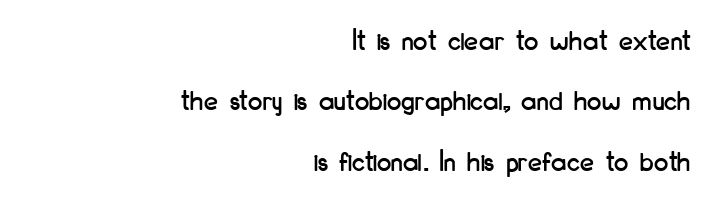
Q: Is the text italic (slanted)? A: No, it is upright.
Q: Is the typeface a serif or a sans-serif typeface? A: Sans-serif.
Q: Is the text underlined? A: No.
Q: How is the paragraph aligned? A: Right-aligned.
Q: Is the spacing between letters normal or unusually wide? A: Normal.
Q: Width (condensed, normal, or wide)? A: Condensed.
Q: Stroke contrast? A: Low.
Q: x-height? A: Small.
Q: Monospaced? A: No.
